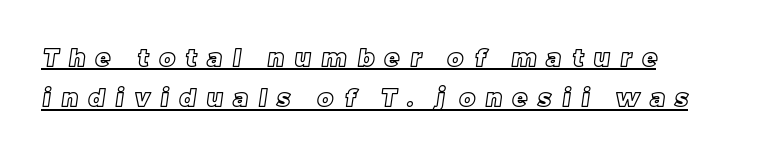
{"underline": "yes", "align": "left", "line_spacing": "normal", "line_spacing_ratio": 1.68, "letter_spacing": "wide", "letter_spacing_em": 0.45, "glyph_px": 24}
